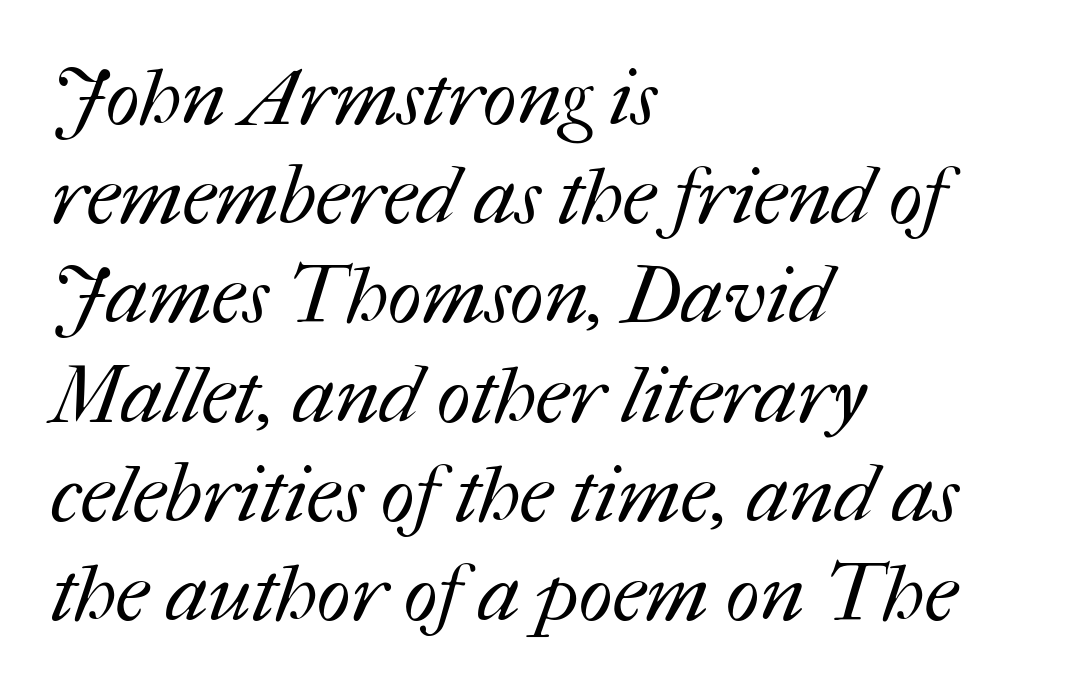
Q: Is the text bold? A: No.
Q: Is the text underlined? A: No.
Q: How is the paragraph aligned? A: Left-aligned.
Q: Is the spacing between letters normal or unusually wide? A: Normal.
Q: Width (condensed, normal, or wide)? A: Normal.
Q: Stroke contrast? A: Medium.
Q: x-height? A: Medium.
Q: Monospaced? A: No.
